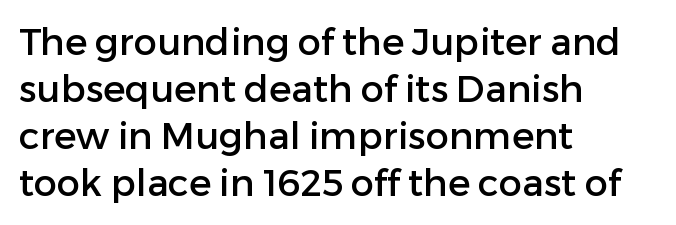
{"serif": "no", "italic": "no", "width": "normal", "stroke_contrast": "low", "x_height": "medium", "monospaced": "no", "underline": "no", "align": "left", "line_spacing": "normal", "line_spacing_ratio": 1.27, "letter_spacing": "normal", "letter_spacing_em": 0.0, "glyph_px": 37}
